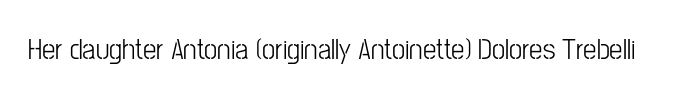
The image shows 30 px light, condensed sans-serif type, upright; set normal letter spacing, not underlined; low stroke contrast and a medium x-height.
